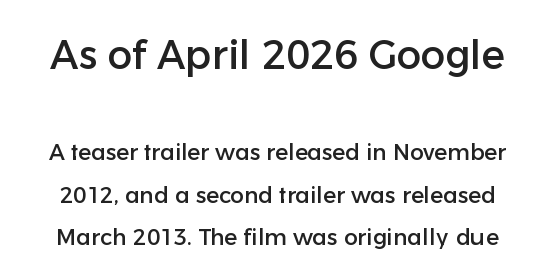
{"serif": "no", "italic": "no", "width": "normal", "stroke_contrast": "low", "x_height": "medium", "monospaced": "no", "underline": "no", "line_spacing_ratio": 1.84, "letter_spacing": "normal", "letter_spacing_em": 0.0, "larger_block": "first", "size_ratio": 1.78, "glyph_px": 41}
